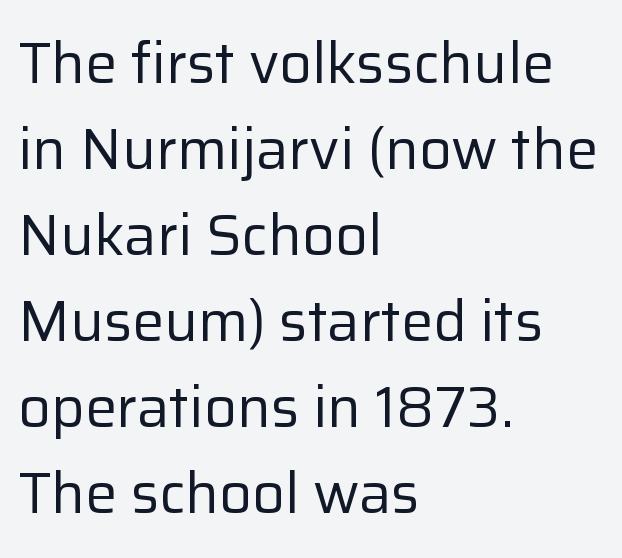
The image shows 57 px regular-weight sans-serif type, upright; set left-aligned, normal line spacing (1.51x), normal letter spacing, not underlined; low stroke contrast and a medium x-height.
